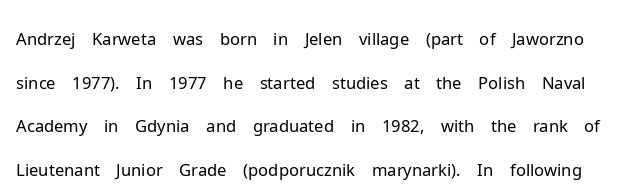
The face used here is proportionally spaced, like ordinary book or web type. These lines are composed in type without serifs. Observe the ordinary spacing: letters are neighbours, not strangers. The lines sit at an ordinary, default distance from one another. Check under the words: just untouched page. Posture: straight, roman, zero tilt.
